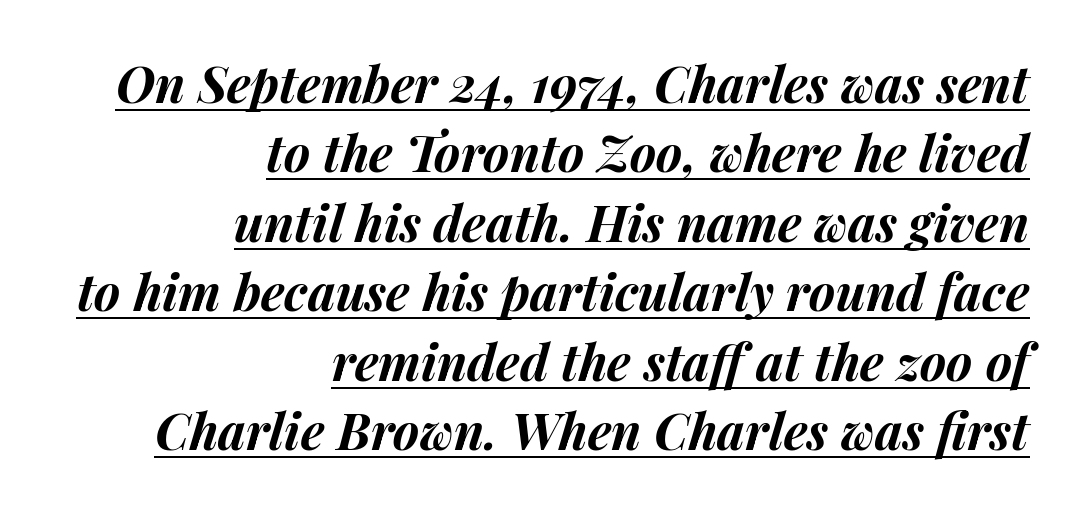
Q: Is the text bold? A: Yes.
Q: Is the text italic (slanted)? A: Yes, it leans right by about 14 degrees.
Q: Is the text underlined? A: Yes.
Q: How is the paragraph aligned? A: Right-aligned.
Q: Is the spacing between letters normal or unusually wide? A: Normal.
Q: Is the spacing between lines tight, normal or loose? A: Normal.
Q: Width (condensed, normal, or wide)? A: Normal.
Q: Stroke contrast? A: Medium.
Q: x-height? A: Medium.
Q: Monospaced? A: No.
